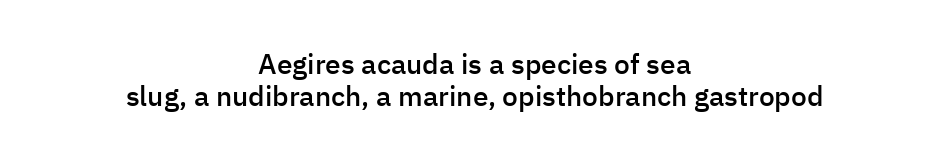
{"serif": "no", "italic": "no", "bold": "semi", "weight": "semibold", "width": "normal", "stroke_contrast": "low", "x_height": "medium", "monospaced": "no", "underline": "no", "align": "center", "line_spacing_ratio": 1.16, "letter_spacing": "normal", "letter_spacing_em": 0.0, "glyph_px": 28}
